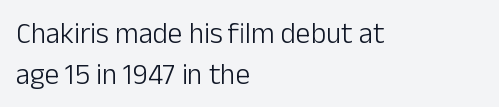
On a weight scale, this lands at 450 or below. The rendering uses natural spacing where letterforms have individual widths. Standard letterfit; no display-style spreading of the glyphs. Quick note: underline off. Tall strokes in this sample are plumb rather than angled.
